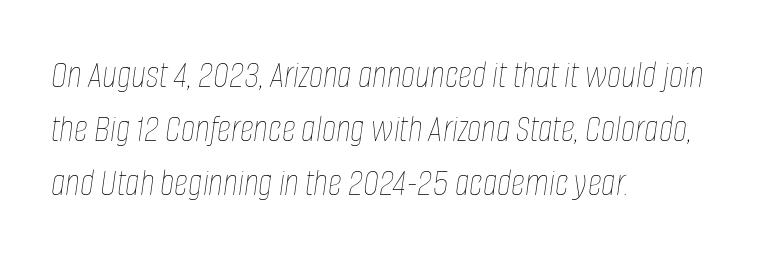
Vertically, the passage feels balanced, rows spaced as you'd expect. Do the characters align in a grid? No, the font is proportional. The cut favours lightness, reaching ordinary text weight at its darkest. The foot of each line stays bare and open. Short note: letters normally spaced. Reading down the block, your eye returns to a fixed left position each line.
